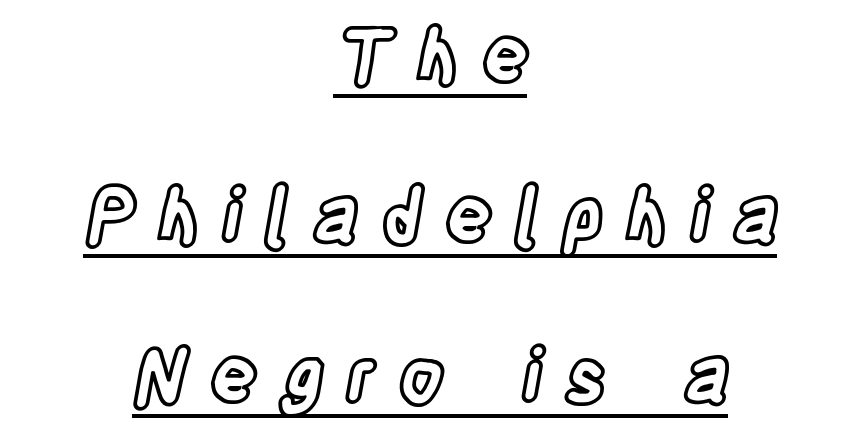
The image shows 74 px condensed type; set centered, loose line spacing (2.16x), unusually wide letter spacing (+0.3 em), underlined; a large x-height.
